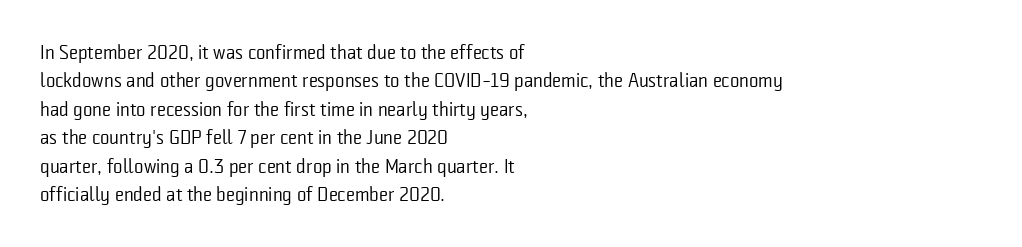
Q: Is the text bold? A: No.
Q: Is the text italic (slanted)? A: No, it is upright.
Q: Is the text underlined? A: No.
Q: How is the paragraph aligned? A: Left-aligned.
Q: Is the spacing between letters normal or unusually wide? A: Normal.
Q: Is the spacing between lines tight, normal or loose? A: Normal.
